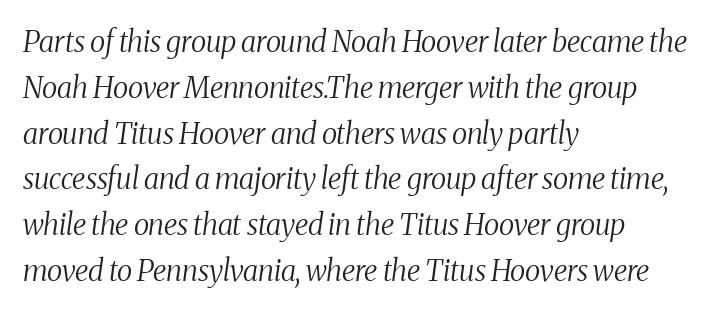
Q: Is the text bold? A: No.
Q: Is the text italic (slanted)? A: Yes, it leans right by about 8 degrees.
Q: Is the typeface a serif or a sans-serif typeface? A: Serif.
Q: Is the text underlined? A: No.
Q: How is the paragraph aligned? A: Left-aligned.
Q: Is the spacing between letters normal or unusually wide? A: Normal.
Q: Is the spacing between lines tight, normal or loose? A: Normal.
Q: Width (condensed, normal, or wide)? A: Condensed.
Q: Stroke contrast? A: Medium.
Q: x-height? A: Medium.
Q: Monospaced? A: No.
